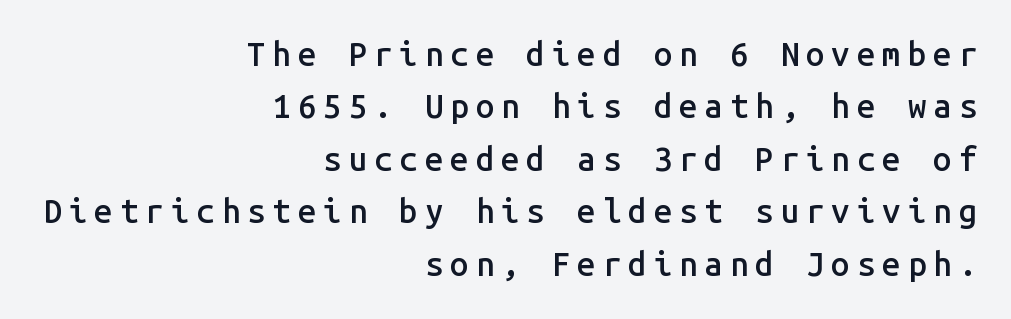
{"serif": "no", "italic": "no", "bold": "semi", "weight": "semibold", "width": "normal", "stroke_contrast": "low", "x_height": "medium", "monospaced": "yes", "underline": "no", "align": "right", "line_spacing": "normal", "line_spacing_ratio": 1.59, "letter_spacing": "wide", "letter_spacing_em": 0.21, "glyph_px": 33}
